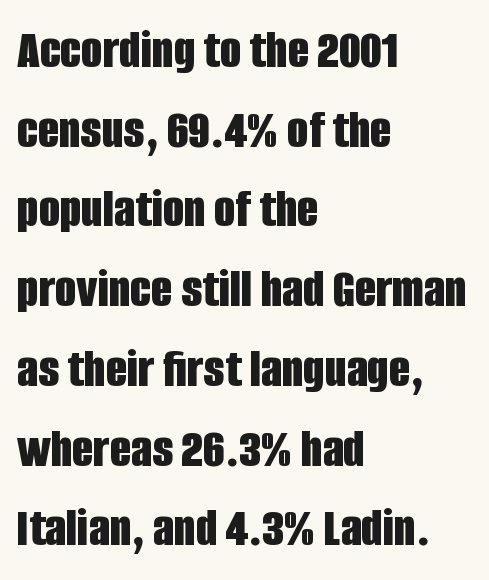
{"serif": "no", "italic": "no", "bold": "yes", "weight": "bold", "width": "condensed", "stroke_contrast": "low", "x_height": "large", "monospaced": "no", "underline": "no", "align": "left", "line_spacing": "normal", "line_spacing_ratio": 1.45, "letter_spacing": "normal", "letter_spacing_em": 0.0, "glyph_px": 55}
